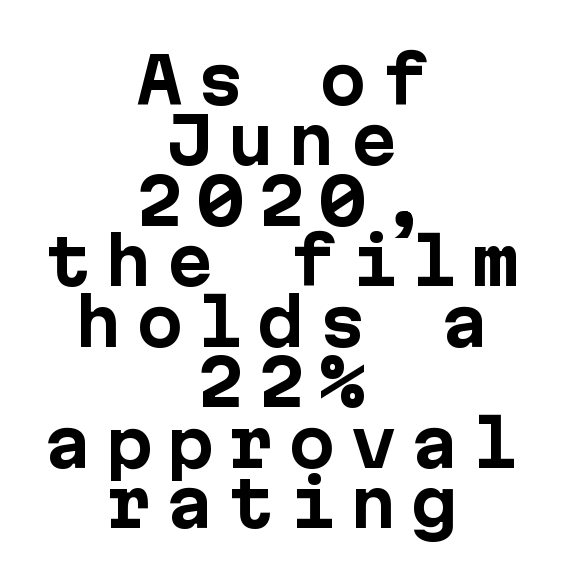
The image shows 63 px bold sans-serif type, upright; set centered, tight line spacing (0.96x), unusually wide letter spacing (+0.22 em), not underlined; low stroke contrast and a medium x-height.
